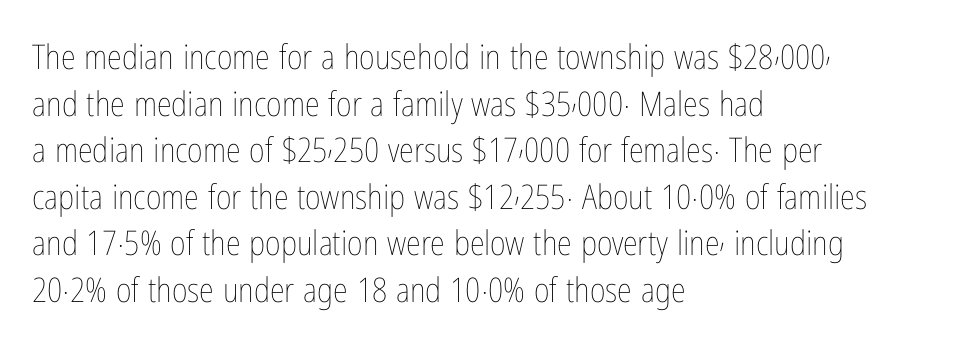
{"italic": "no", "bold": "no", "weight": "thin", "width": "condensed", "stroke_contrast": "low", "x_height": "medium", "monospaced": "no", "underline": "no", "align": "left", "line_spacing": "normal", "line_spacing_ratio": 1.37, "letter_spacing": "normal", "letter_spacing_em": 0.0, "glyph_px": 34}
